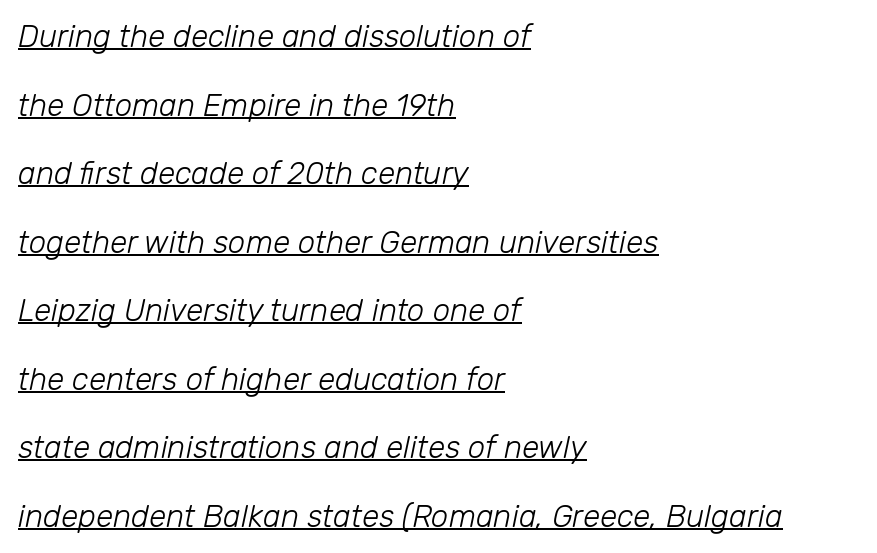
The image shows 31 px light type, italic (leaning right); set left-aligned, loose line spacing (2.21x), normal letter spacing, underlined; low stroke contrast and a medium x-height.
